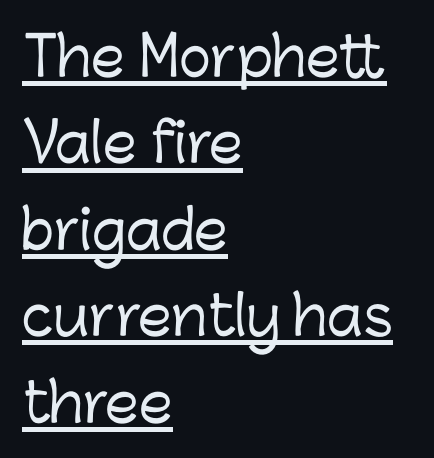
The image shows 54 px sans-serif type, upright; set left-aligned, normal line spacing (1.6x), normal letter spacing, underlined; low stroke contrast and a medium x-height.
